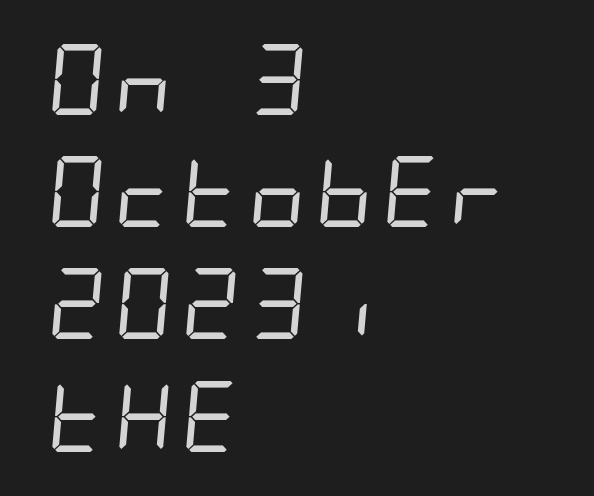
Q: Is the text bold? A: No.
Q: Is the typeface a serif or a sans-serif typeface? A: Sans-serif.
Q: Is the text underlined? A: No.
Q: How is the paragraph aligned? A: Left-aligned.
Q: Is the spacing between letters normal or unusually wide? A: Normal.
Q: Is the spacing between lines tight, normal or loose? A: Normal.
Q: Width (condensed, normal, or wide)? A: Condensed.
Q: Stroke contrast? A: Low.
Q: x-height? A: Large.
